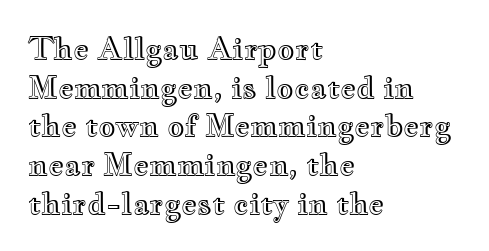
The image shows 30 px wide type, upright; set left-aligned, normal line spacing (1.29x), normal letter spacing, not underlined; a small x-height.
